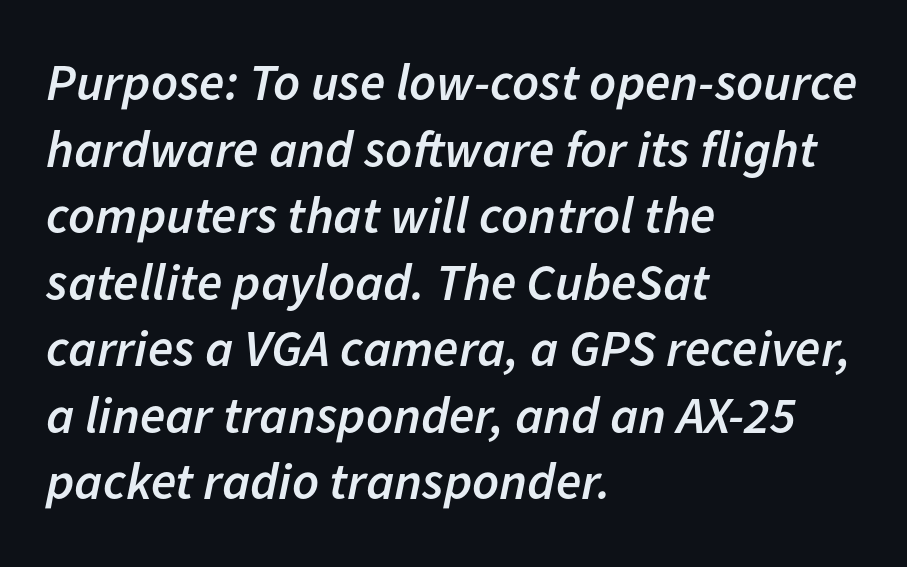
{"italic": "yes", "lean": "right", "slant_degrees": 11, "bold": "semi", "weight": "semibold", "width": "normal", "stroke_contrast": "low", "x_height": "medium", "monospaced": "no", "underline": "no", "align": "left", "line_spacing": "normal", "line_spacing_ratio": 1.28, "letter_spacing": "normal", "letter_spacing_em": 0.0, "glyph_px": 52}
